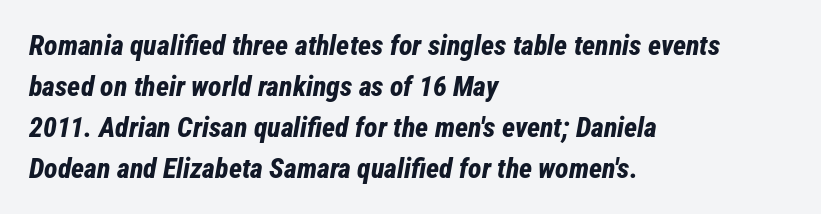
{"italic": "yes", "lean": "right", "slant_degrees": 12, "bold": "yes", "weight": "bold", "width": "condensed", "stroke_contrast": "low", "x_height": "medium", "monospaced": "no", "underline": "no", "align": "left", "line_spacing": "normal", "line_spacing_ratio": 1.46, "letter_spacing": "normal", "letter_spacing_em": 0.0, "glyph_px": 28}
